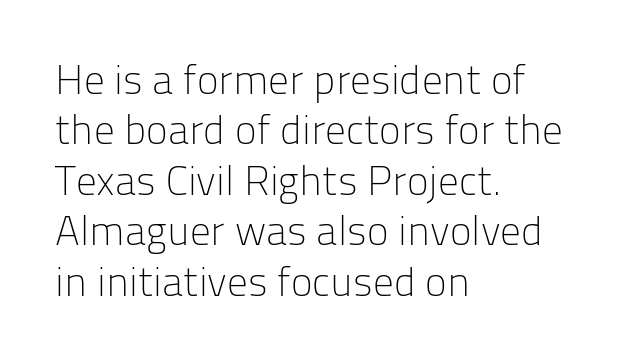
The image shows 41 px light sans-serif type, upright; set left-aligned, line spacing 1.23x, normal letter spacing, not underlined; low stroke contrast and a medium x-height.
